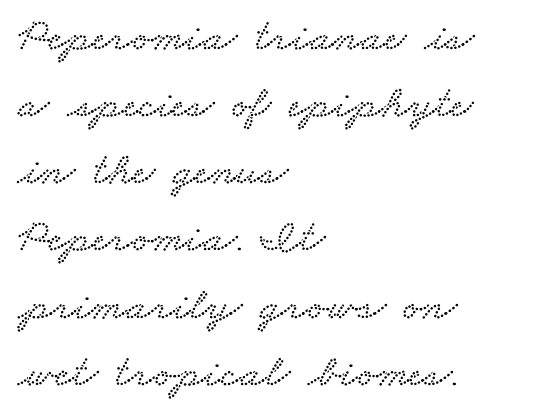
Q: Is the typeface a serif or a sans-serif typeface? A: Serif.
Q: Is the text underlined? A: No.
Q: How is the paragraph aligned? A: Left-aligned.
Q: Is the spacing between letters normal or unusually wide? A: Normal.
Q: Is the spacing between lines tight, normal or loose? A: Normal.
Q: Width (condensed, normal, or wide)? A: Wide.
Q: Stroke contrast? A: Low.
Q: x-height? A: Small.
Q: Monospaced? A: No.
